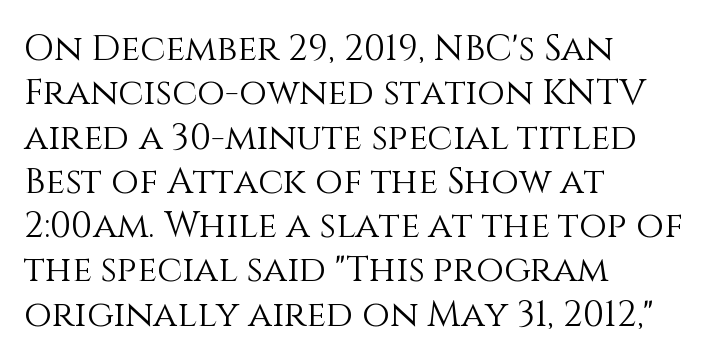
These lines are rendered in a variable-pitch font. The baseline area is clear. Words appear dense and cohesive because spacing is normal. One-word summary of the alignment: left.
